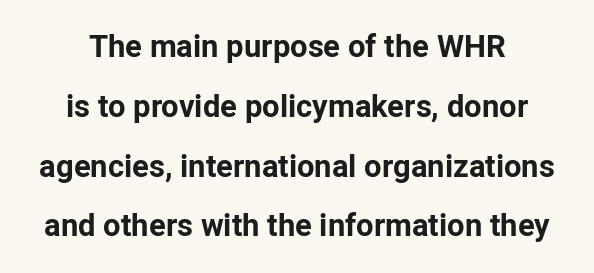
Think of a printed novel: that variable character pitch is what you see here. Notice the wide empty band between every row — that's loose leading. Look at the tracking — it's just the regular setting, nothing added. This is sans-serif lettering, the kind often seen on screens and signage. Strong, thick strokes mark this as bold type.
